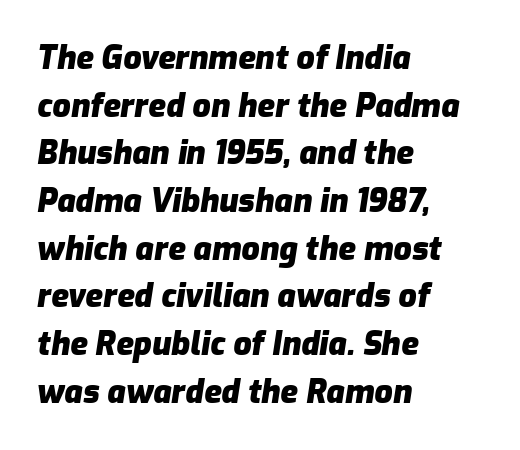
The image shows 32 px heavy type, italic (leaning right); set left-aligned, normal line spacing (1.49x), normal letter spacing, not underlined; low stroke contrast and a medium x-height.
